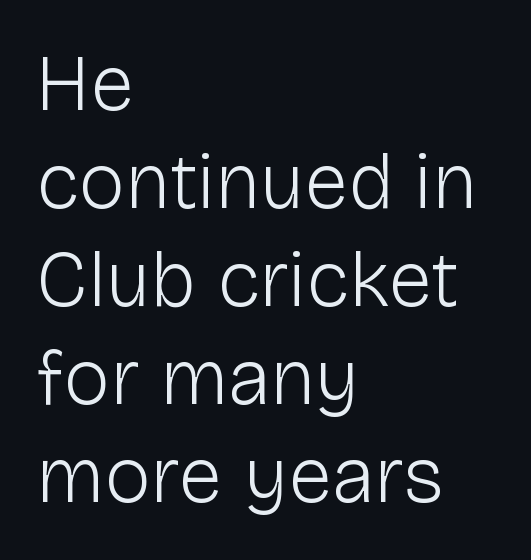
Q: Is the text bold? A: No.
Q: Is the text italic (slanted)? A: No, it is upright.
Q: Is the typeface a serif or a sans-serif typeface? A: Sans-serif.
Q: Is the text underlined? A: No.
Q: How is the paragraph aligned? A: Left-aligned.
Q: Is the spacing between letters normal or unusually wide? A: Normal.
Q: Width (condensed, normal, or wide)? A: Normal.
Q: Stroke contrast? A: Low.
Q: x-height? A: Medium.
Q: Monospaced? A: No.
